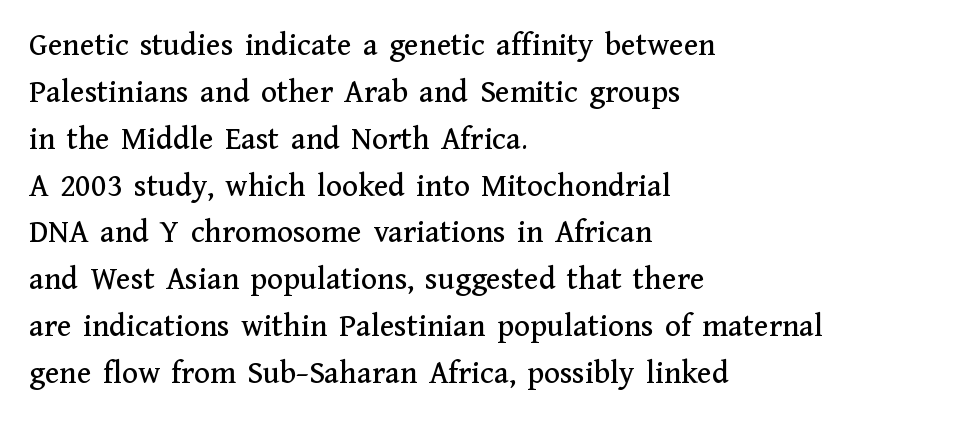
Q: Is the text italic (slanted)? A: No, it is upright.
Q: Is the typeface a serif or a sans-serif typeface? A: Serif.
Q: Is the text underlined? A: No.
Q: How is the paragraph aligned? A: Left-aligned.
Q: Is the spacing between letters normal or unusually wide? A: Normal.
Q: Is the spacing between lines tight, normal or loose? A: Normal.
Q: Width (condensed, normal, or wide)? A: Normal.
Q: Stroke contrast? A: Medium.
Q: x-height? A: Medium.
Q: Monospaced? A: No.
